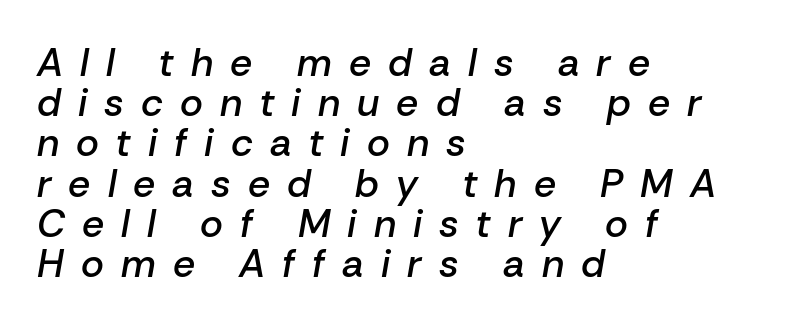
Q: Is the text bold? A: Semi-bold.
Q: Is the text italic (slanted)? A: Yes, it leans right by about 10 degrees.
Q: Is the text underlined? A: No.
Q: How is the paragraph aligned? A: Left-aligned.
Q: Is the spacing between letters normal or unusually wide? A: Unusually wide.
Q: Is the spacing between lines tight, normal or loose? A: Tight.
Q: Width (condensed, normal, or wide)? A: Normal.
Q: Stroke contrast? A: Low.
Q: x-height? A: Medium.
Q: Monospaced? A: No.
